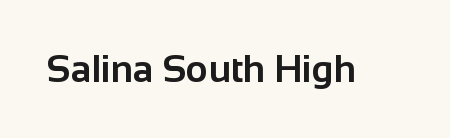
The text was rendered using a sans face with plain stroke endings. A typesetter would call this zero additional tracking. If you drew a line through each stem, it would be perfectly vertical. The rendering uses a bold face; every stroke is thick and dark. Descender tails drop into unmarked territory.
